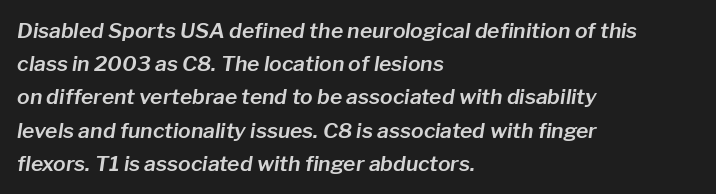
The image shows 21 px text type, italic (leaning right); set left-aligned, normal line spacing (1.58x), normal letter spacing, not underlined.
